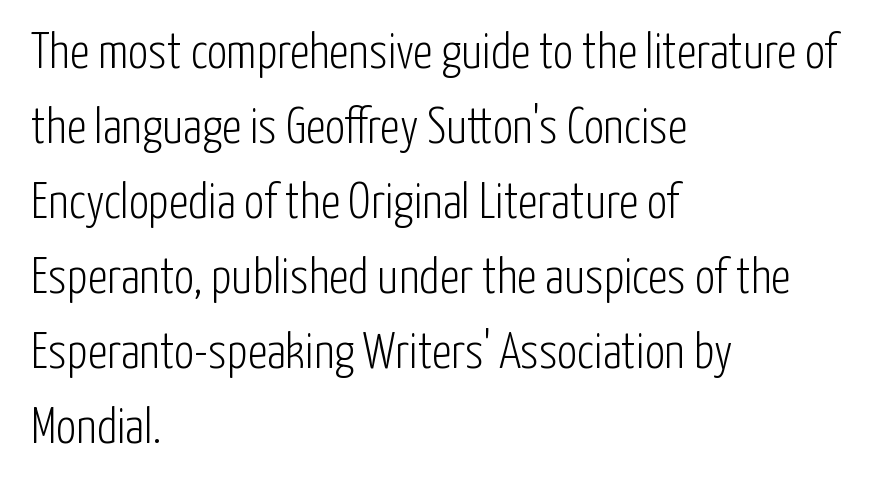
{"serif": "no", "italic": "no", "bold": "no", "weight": "light", "width": "condensed", "stroke_contrast": "low", "x_height": "medium", "monospaced": "no", "underline": "no", "align": "left", "line_spacing": "normal", "line_spacing_ratio": 1.5, "letter_spacing": "normal", "letter_spacing_em": 0.0, "glyph_px": 50}
